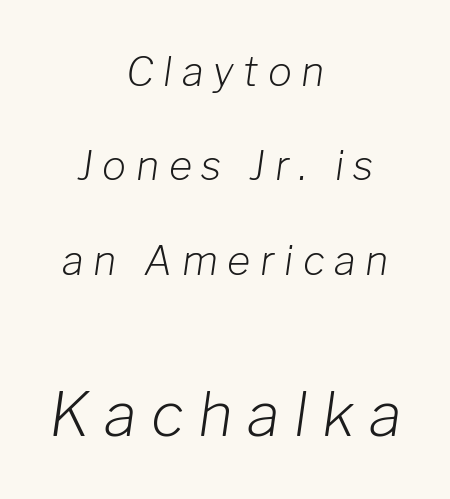
Q: Is the text bold? A: No.
Q: Is the text italic (slanted)? A: Yes, it leans right by about 8 degrees.
Q: Is the text underlined? A: No.
Q: How is the paragraph aligned? A: Centered.
Q: Is the spacing between letters normal or unusually wide? A: Unusually wide.
Q: Is the spacing between lines tight, normal or loose? A: Loose.
Q: Which block of text is set in a larger size, the first (top) or the second (bottom)? A: The second (bottom) one.
Q: Width (condensed, normal, or wide)? A: Normal.
Q: Stroke contrast? A: Low.
Q: x-height? A: Medium.
Q: Monospaced? A: No.
